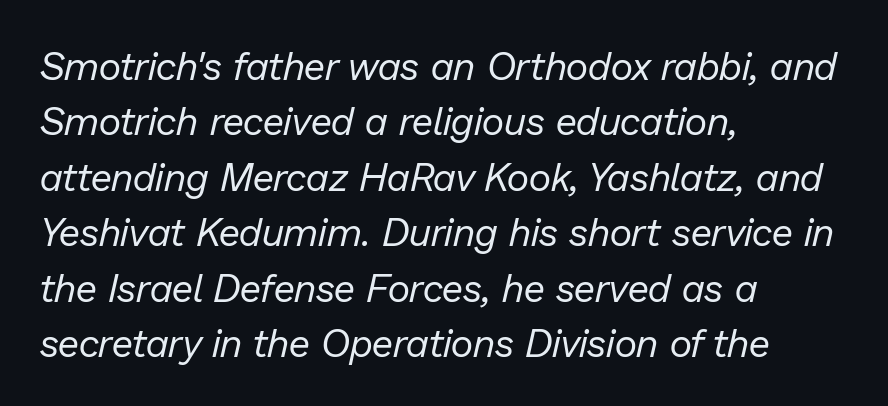
Q: Is the text bold? A: No.
Q: Is the text italic (slanted)? A: Yes, it leans right by about 13 degrees.
Q: Is the text underlined? A: No.
Q: How is the paragraph aligned? A: Left-aligned.
Q: Is the spacing between letters normal or unusually wide? A: Normal.
Q: Is the spacing between lines tight, normal or loose? A: Normal.
Q: Width (condensed, normal, or wide)? A: Normal.
Q: Stroke contrast? A: Low.
Q: x-height? A: Medium.
Q: Monospaced? A: No.
